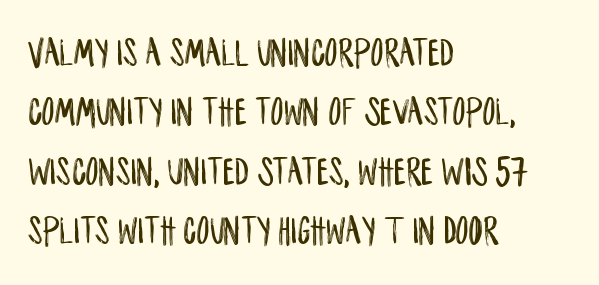
Q: Is the text italic (slanted)? A: No, it is upright.
Q: Is the typeface a serif or a sans-serif typeface? A: Sans-serif.
Q: Is the text underlined? A: No.
Q: How is the paragraph aligned? A: Left-aligned.
Q: Is the spacing between letters normal or unusually wide? A: Normal.
Q: Is the spacing between lines tight, normal or loose? A: Normal.
Q: Width (condensed, normal, or wide)? A: Condensed.
Q: Stroke contrast? A: Low.
Q: x-height? A: Large.
Q: Monospaced? A: No.
